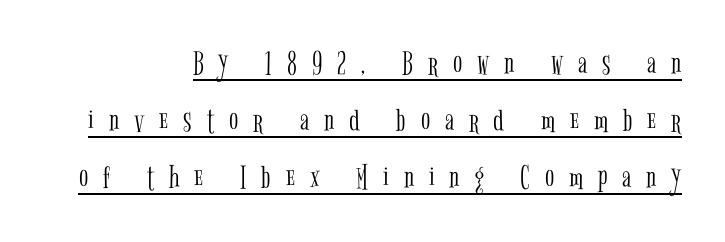
The image shows 34 px light, condensed serif type, upright; set right-aligned, normal line spacing (1.67x), unusually wide letter spacing (+0.44 em), underlined; low stroke contrast and a medium x-height.
